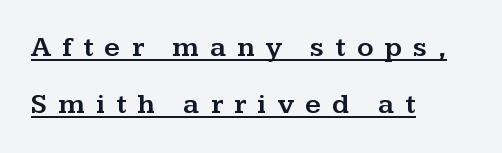
{"serif": "yes", "italic": "no", "width": "wide", "stroke_contrast": "medium", "x_height": "medium", "monospaced": "no", "underline": "yes", "align": "left", "line_spacing": "loose", "line_spacing_ratio": 2.03, "letter_spacing": "wide", "letter_spacing_em": 0.4, "glyph_px": 28}
